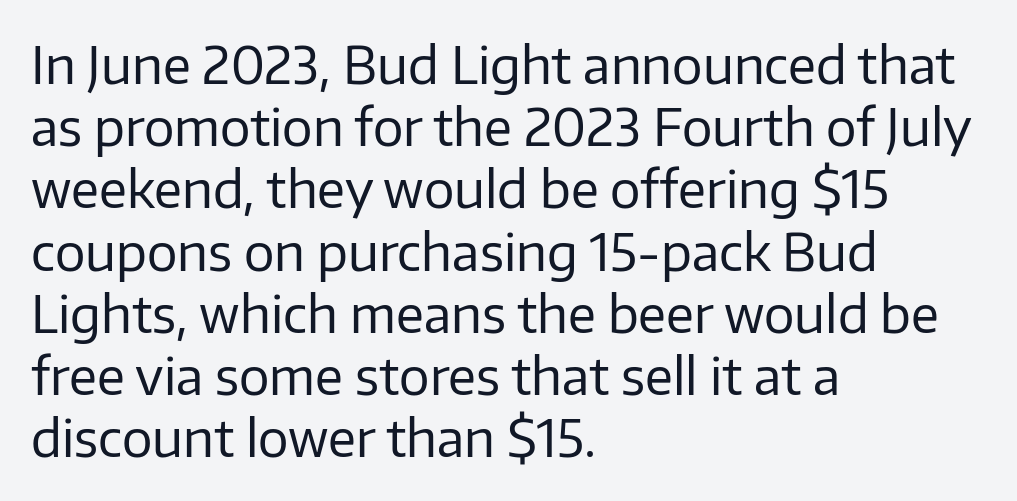
The image shows 51 px regular-weight sans-serif type, upright; set left-aligned, line spacing 1.22x, normal letter spacing, not underlined; low stroke contrast and a medium x-height.
